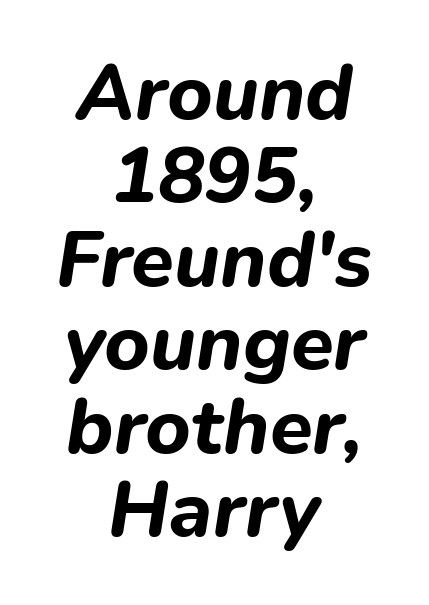
{"italic": "yes", "lean": "right", "slant_degrees": 9, "bold": "yes", "weight": "bold", "width": "normal", "stroke_contrast": "low", "x_height": "medium", "monospaced": "no", "underline": "no", "align": "center", "line_spacing": "tight", "line_spacing_ratio": 1.07, "letter_spacing": "normal", "letter_spacing_em": 0.0, "glyph_px": 78}
